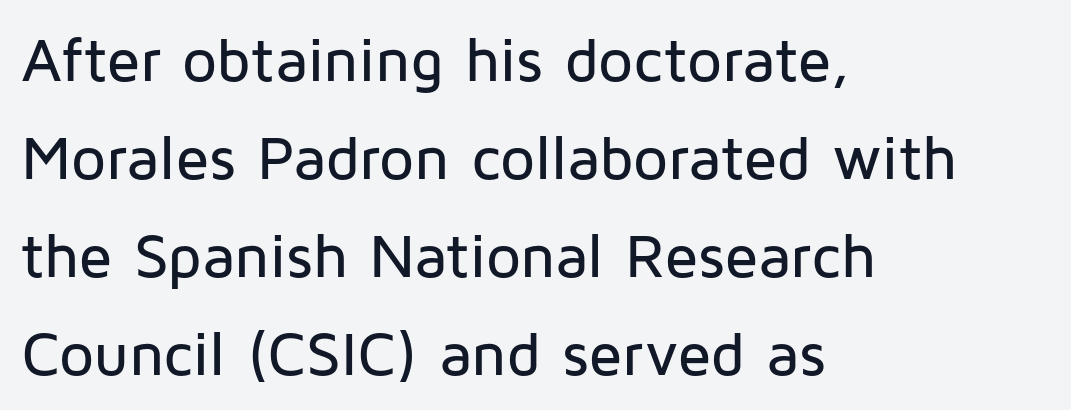
Q: Is the text italic (slanted)? A: No, it is upright.
Q: Is the typeface a serif or a sans-serif typeface? A: Sans-serif.
Q: Is the text underlined? A: No.
Q: How is the paragraph aligned? A: Left-aligned.
Q: Is the spacing between letters normal or unusually wide? A: Normal.
Q: Is the spacing between lines tight, normal or loose? A: Normal.
Q: Width (condensed, normal, or wide)? A: Normal.
Q: Stroke contrast? A: Low.
Q: x-height? A: Medium.
Q: Monospaced? A: No.
